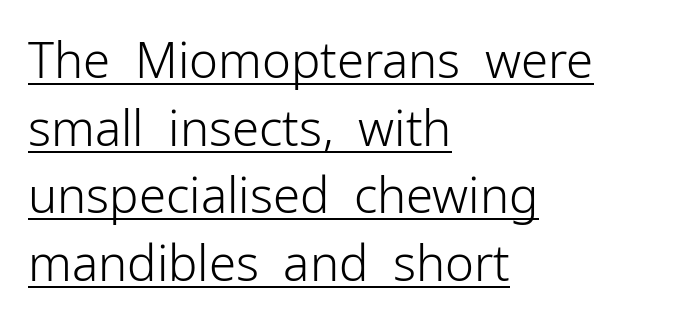
Q: Is the text bold? A: No.
Q: Is the text italic (slanted)? A: No, it is upright.
Q: Is the typeface a serif or a sans-serif typeface? A: Sans-serif.
Q: Is the text underlined? A: Yes.
Q: How is the paragraph aligned? A: Left-aligned.
Q: Is the spacing between letters normal or unusually wide? A: Normal.
Q: Is the spacing between lines tight, normal or loose? A: Normal.
Q: Width (condensed, normal, or wide)? A: Normal.
Q: Stroke contrast? A: Low.
Q: x-height? A: Medium.
Q: Monospaced? A: No.
